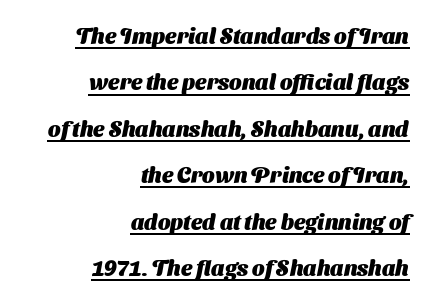
The image shows 22 px bold type; set right-aligned, loose line spacing (2.11x), normal letter spacing, underlined.
